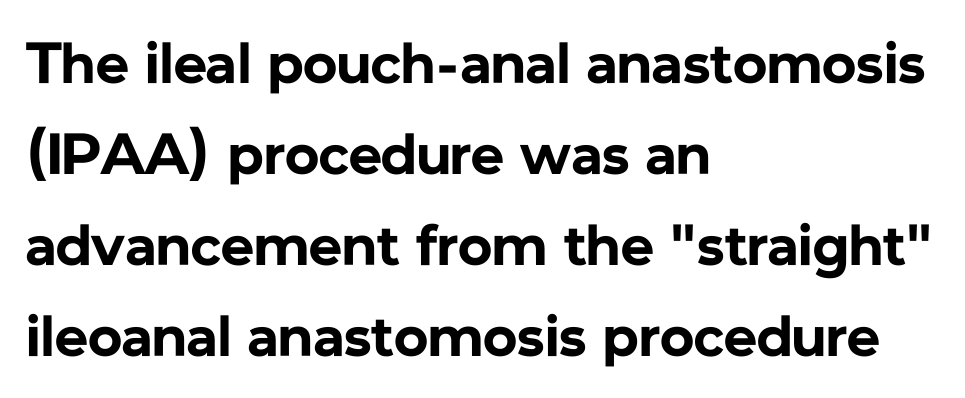
The image shows 58 px bold sans-serif type, upright; set left-aligned, normal line spacing (1.57x), normal letter spacing, not underlined; low stroke contrast and a medium x-height.
